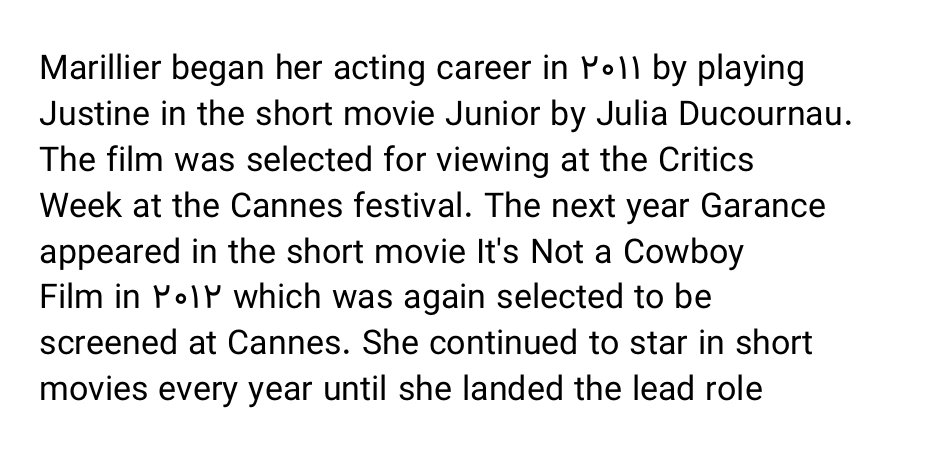
The image shows 34 px regular-weight sans-serif type, upright; set left-aligned, normal line spacing (1.35x), normal letter spacing, not underlined; low stroke contrast and a medium x-height.
